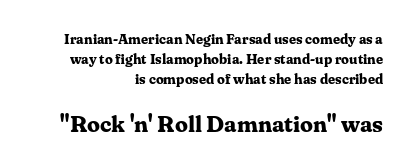
{"italic": "no", "bold": "yes", "underline": "no", "align": "right", "line_spacing": "normal", "line_spacing_ratio": 1.44, "letter_spacing": "normal", "letter_spacing_em": 0.0, "larger_block": "second", "size_ratio": 1.64, "glyph_px": 23}
